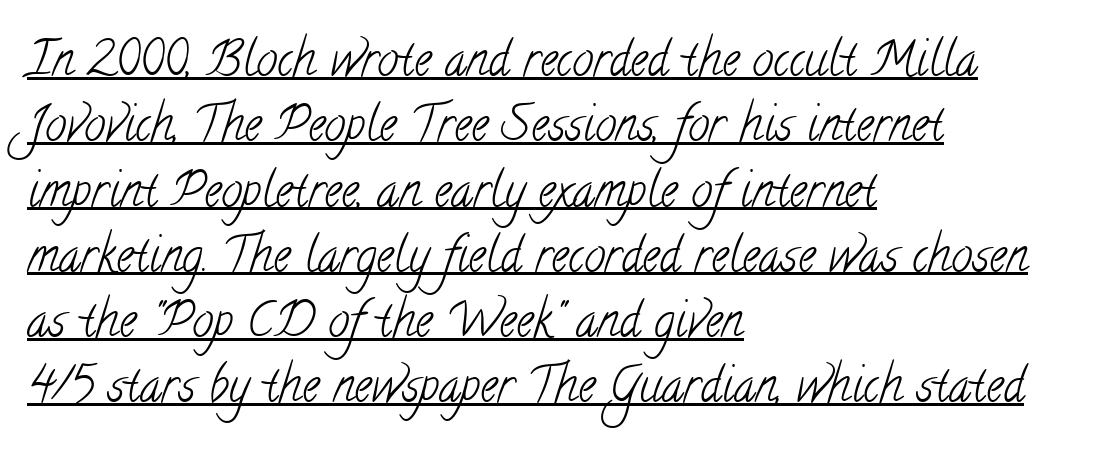
The image shows 48 px light, condensed serif type; set left-aligned, normal line spacing (1.36x), normal letter spacing, underlined; low stroke contrast and a small x-height.
